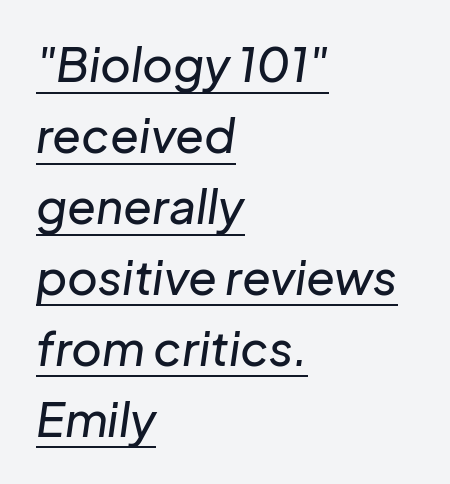
Reading down the column, the eye jumps a familiar distance to each next line. The face used here is rendered with its standard letterfit. A typographer would call this underscored text. If you drew a ruler down the left edge, every line would touch it. The passage shown is typed in a proportional face where columns would drift.
